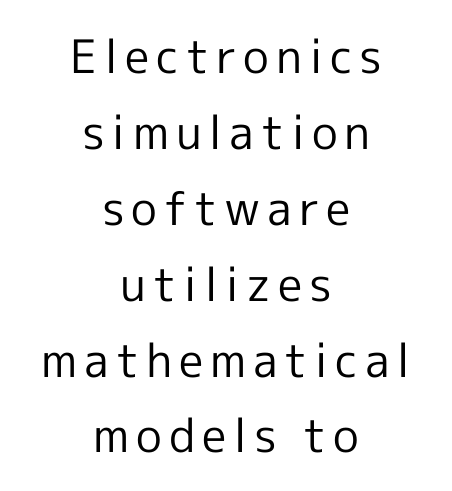
{"serif": "no", "italic": "no", "bold": "no", "weight": "regular", "width": "normal", "x_height": "medium", "monospaced": "no", "underline": "no", "align": "center", "line_spacing": "normal", "line_spacing_ratio": 1.65, "glyph_px": 46}
